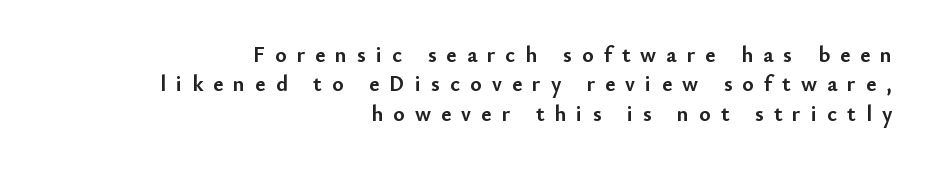
Q: Is the text bold? A: Yes.
Q: Is the text italic (slanted)? A: No, it is upright.
Q: Is the text underlined? A: No.
Q: How is the paragraph aligned? A: Right-aligned.
Q: Is the spacing between letters normal or unusually wide? A: Unusually wide.
Q: Is the spacing between lines tight, normal or loose? A: Normal.
